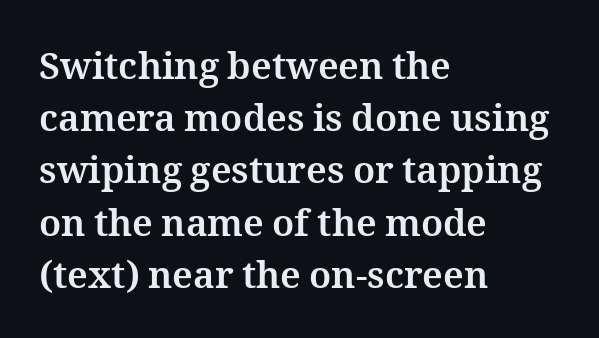
Q: Is the text bold? A: Yes.
Q: Is the text italic (slanted)? A: No, it is upright.
Q: Is the text underlined? A: No.
Q: How is the paragraph aligned? A: Left-aligned.
Q: Is the spacing between letters normal or unusually wide? A: Normal.
Q: Is the spacing between lines tight, normal or loose? A: Normal.
Q: Width (condensed, normal, or wide)? A: Normal.
Q: Stroke contrast? A: Medium.
Q: x-height? A: Medium.
Q: Monospaced? A: No.
